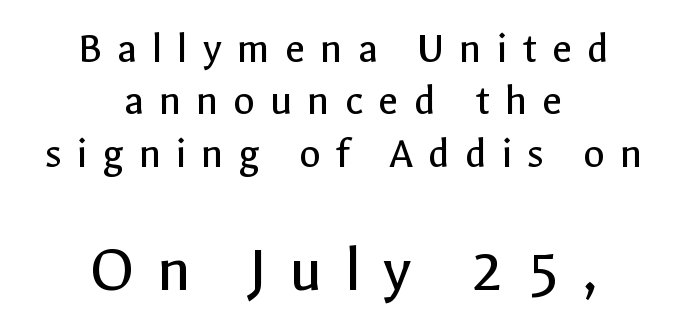
The image shows 66 px regular-weight sans-serif type, upright; set centered, line spacing 1.19x, unusually wide letter spacing (+0.34 em), not underlined; the second (bottom) block is 1.5x larger; a medium x-height.
